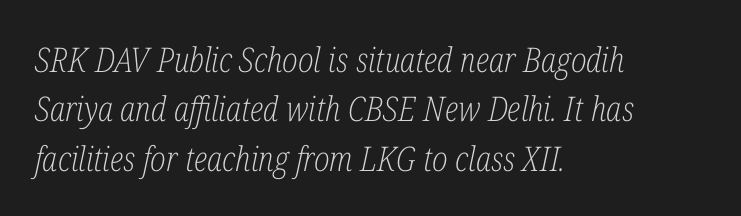
The passage shown is typeset with a serif family. Varying glyph widths throughout — classic text-font behaviour. No extra tracking has been applied to these lines. Stem width sits at or under what a default text font uses.
